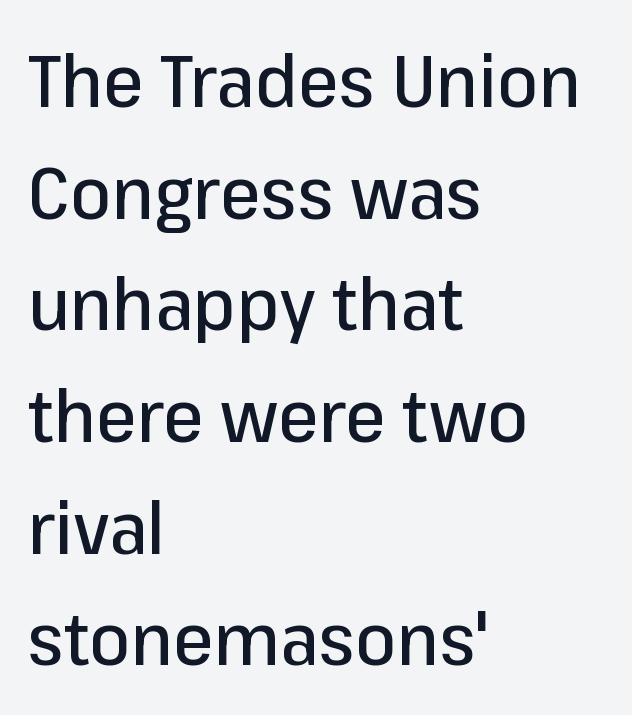
{"serif": "no", "italic": "no", "width": "normal", "stroke_contrast": "low", "x_height": "medium", "monospaced": "no", "underline": "no", "align": "left", "line_spacing": "normal", "line_spacing_ratio": 1.53, "letter_spacing": "normal", "letter_spacing_em": 0.0, "glyph_px": 73}
